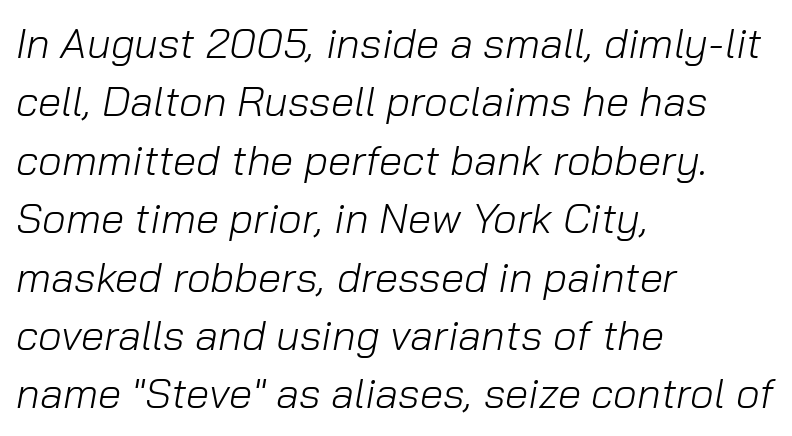
The image shows 42 px light type, italic (leaning right); set left-aligned, normal line spacing (1.39x), normal letter spacing, not underlined; low stroke contrast and a medium x-height.
